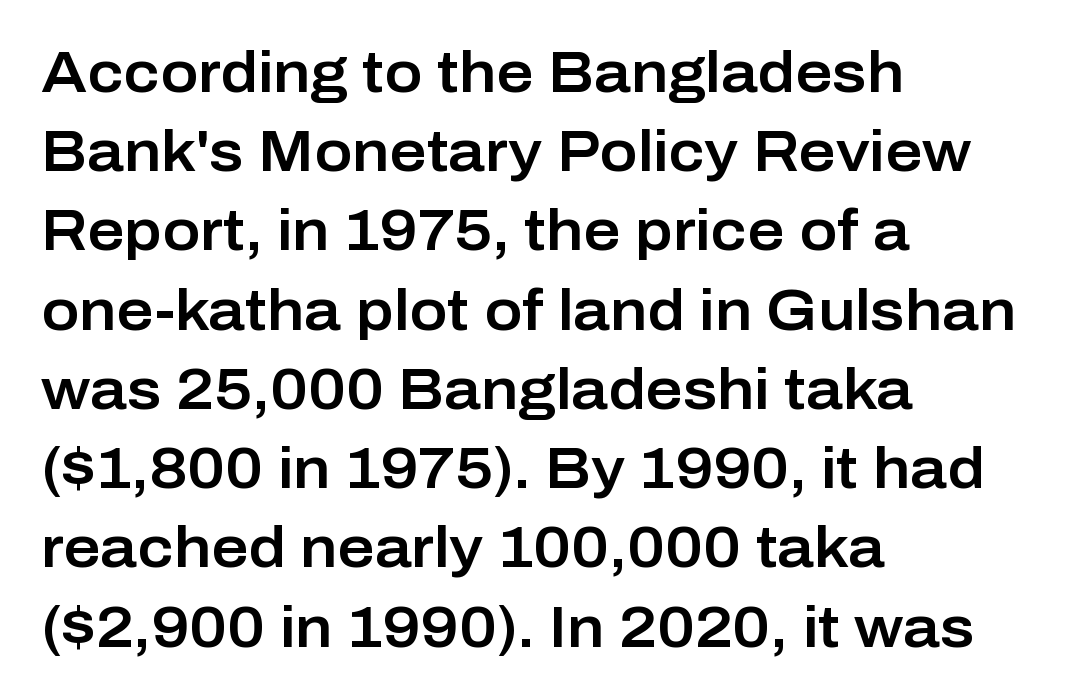
Q: Is the text italic (slanted)? A: No, it is upright.
Q: Is the typeface a serif or a sans-serif typeface? A: Sans-serif.
Q: Is the text underlined? A: No.
Q: How is the paragraph aligned? A: Left-aligned.
Q: Is the spacing between letters normal or unusually wide? A: Normal.
Q: Is the spacing between lines tight, normal or loose? A: Normal.
Q: Width (condensed, normal, or wide)? A: Normal.
Q: Stroke contrast? A: Low.
Q: x-height? A: Medium.
Q: Monospaced? A: No.
